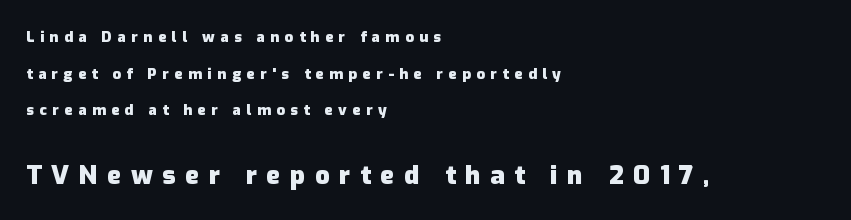
The image shows 26 px bold type, upright; set left-aligned, loose line spacing (2.45x), unusually wide letter spacing (+0.37 em), not underlined; the second (bottom) block is 1.73x larger.
